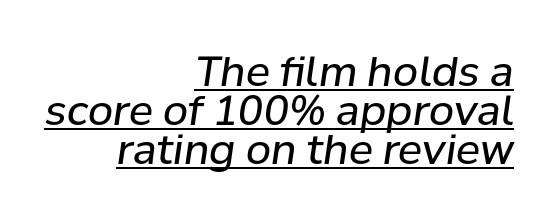
{"italic": "yes", "lean": "right", "slant_degrees": 8, "bold": "no", "weight": "regular", "width": "normal", "stroke_contrast": "low", "x_height": "medium", "monospaced": "no", "underline": "yes", "align": "right", "line_spacing": "tight", "line_spacing_ratio": 0.95, "letter_spacing": "normal", "letter_spacing_em": 0.0, "glyph_px": 41}
